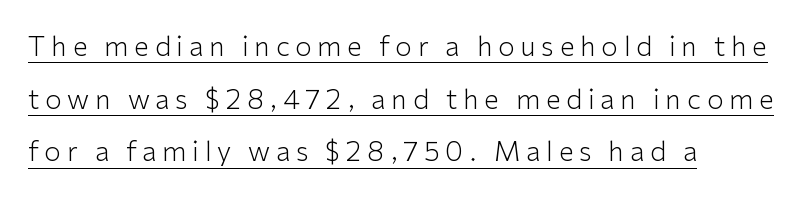
{"italic": "no", "bold": "no", "underline": "yes", "align": "left", "line_spacing": "loose", "line_spacing_ratio": 1.95, "letter_spacing": "wide", "letter_spacing_em": 0.21, "glyph_px": 27}
